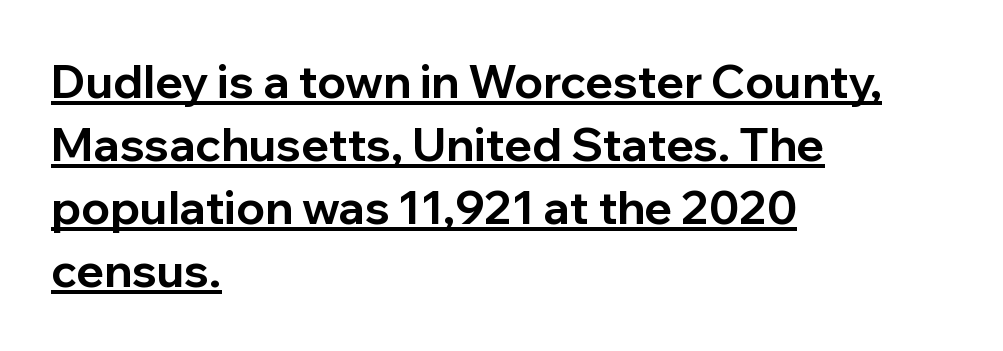
The passage shown is typed in a proportional face where columns would drift. The lines are quadded left. Examine the stroke ends and you'll find no serifs. These lines sit exactly where default settings would place them. Here the glyphs are tracked normally, forming tight word shapes. Compared with an ordinary text face, these strokes are far heavier — a full bold.
